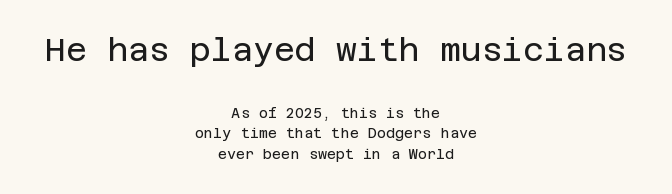
{"serif": "no", "italic": "no", "bold": "no", "weight": "regular", "width": "normal", "stroke_contrast": "low", "x_height": "large", "underline": "no", "align": "center", "line_spacing": "normal", "line_spacing_ratio": 1.47, "letter_spacing": "normal", "letter_spacing_em": 0.0, "larger_block": "first", "size_ratio": 2.29, "glyph_px": 32}
